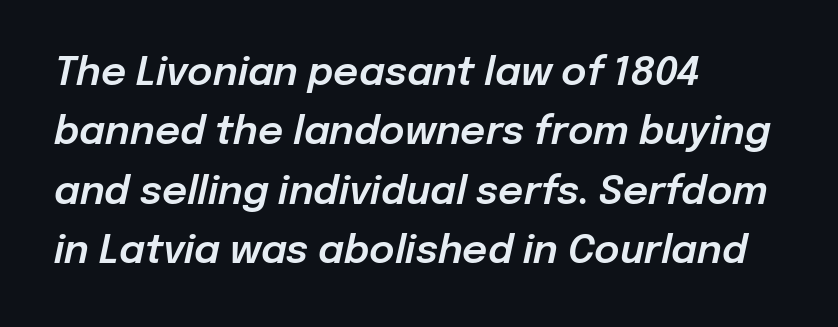
The image shows 39 px text type, italic (leaning right); set left-aligned, normal line spacing (1.52x), normal letter spacing, not underlined; low stroke contrast and a medium x-height.
